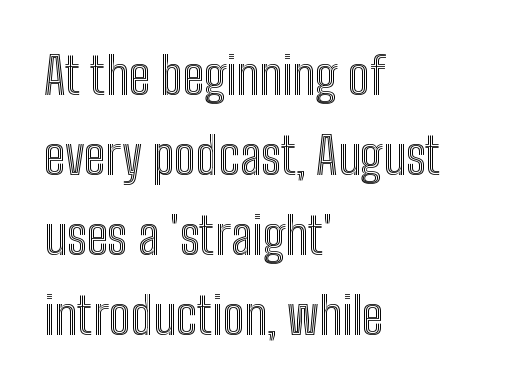
{"italic": "no", "width": "condensed", "x_height": "medium", "monospaced": "no", "underline": "no", "align": "left", "line_spacing": "normal", "line_spacing_ratio": 1.57, "letter_spacing": "normal", "letter_spacing_em": 0.0, "glyph_px": 51}
